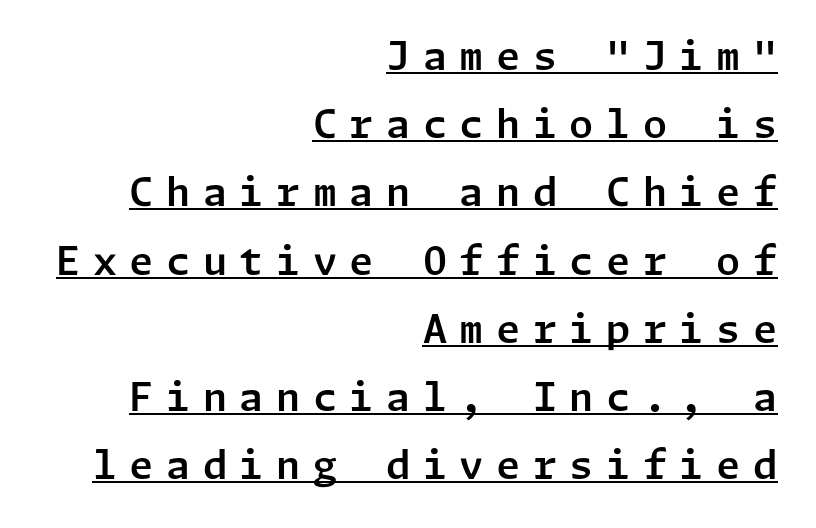
{"serif": "no", "italic": "no", "width": "normal", "stroke_contrast": "low", "x_height": "medium", "underline": "yes", "align": "right", "line_spacing_ratio": 1.75, "letter_spacing": "wide", "letter_spacing_em": 0.32, "glyph_px": 39}
